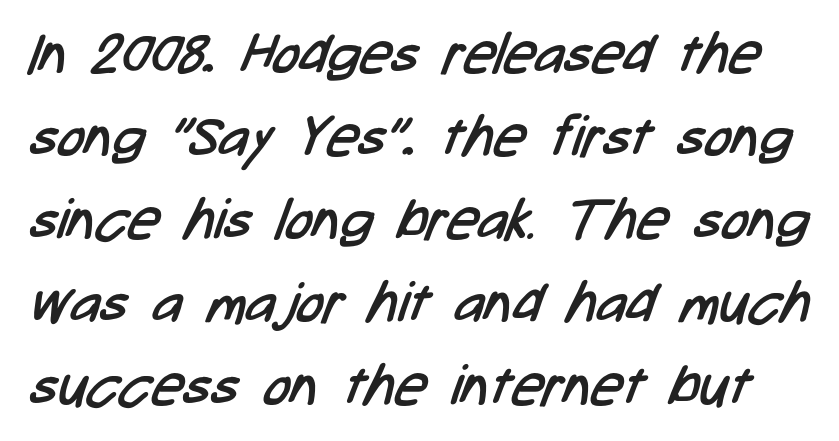
Q: Is the text bold? A: No.
Q: Is the typeface a serif or a sans-serif typeface? A: Sans-serif.
Q: Is the text underlined? A: No.
Q: Is the spacing between letters normal or unusually wide? A: Normal.
Q: Is the spacing between lines tight, normal or loose? A: Normal.
Q: Width (condensed, normal, or wide)? A: Condensed.
Q: Stroke contrast? A: Low.
Q: x-height? A: Medium.
Q: Monospaced? A: No.
